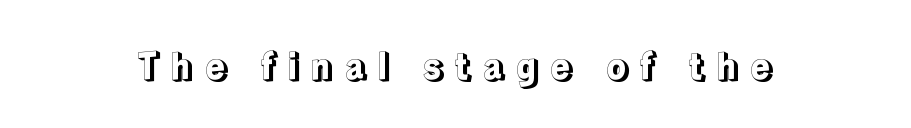
The strip under each line holds only bare page. Looks like regular typesetting: each glyph gets only the width it needs. Short note: letters widely spaced. Rendered with straight, roman letterforms.
